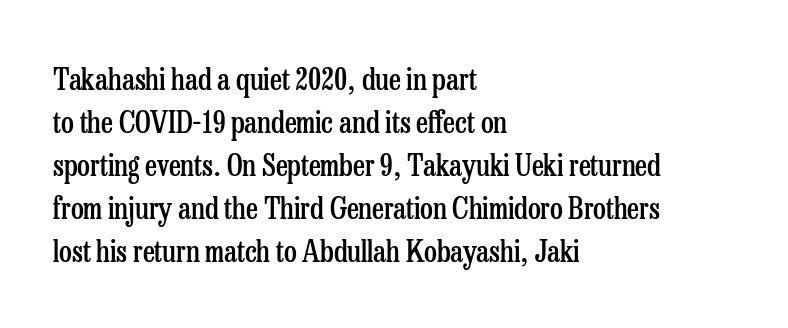
Vertical strokes here are truly vertical. Caption: standard tracking, unaltered. The characters display serif detailing at their extremities. The ragged edge is on the right, which tells us the setting is flush left. Note the varied advance widths — an 'i' is clearly narrower than an 'm'.
